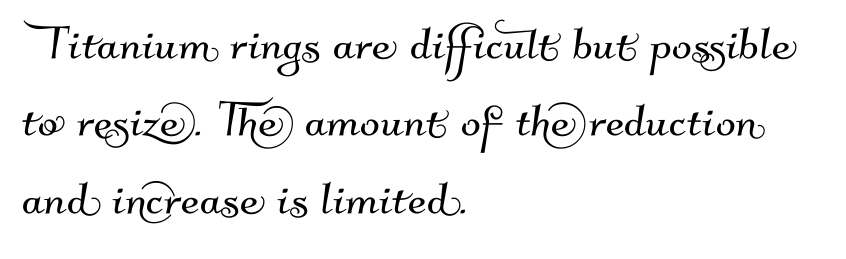
The image shows 59 px sans-serif type; set left-aligned, normal line spacing (1.31x), normal letter spacing, not underlined; medium stroke contrast and a small x-height.
